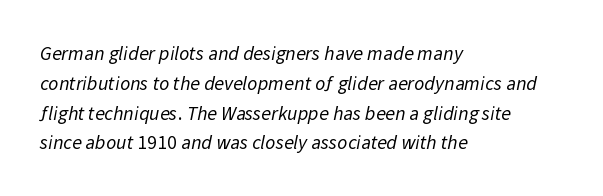
Reading down the block, your eye returns to a fixed left position each line. A normal amount of white space separates one row of letters from the next. Counters stay open thanks to moderate or lighter strokes. Lines of text with bare space underneath. The line texture is even and compact thanks to regular tracking.
